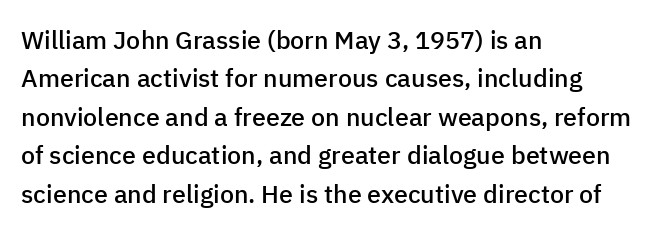
{"italic": "no", "bold": "semi", "underline": "no", "align": "left", "line_spacing": "normal", "line_spacing_ratio": 1.54, "letter_spacing": "normal", "letter_spacing_em": 0.0, "glyph_px": 25}
